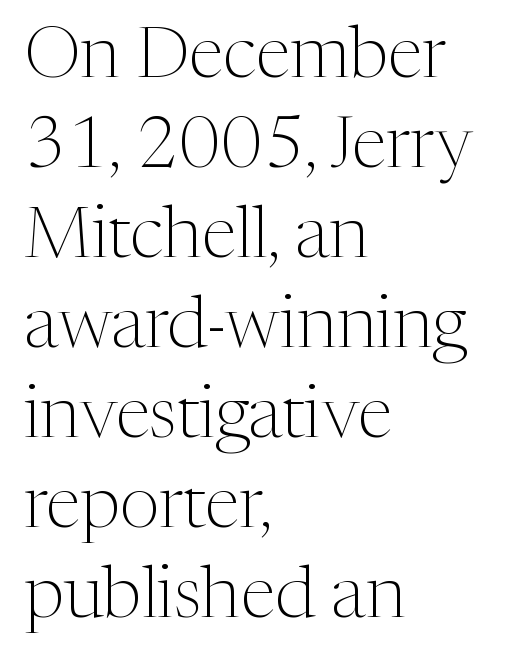
The image shows 72 px light serif type, upright; set left-aligned, normal line spacing (1.25x), normal letter spacing, not underlined; medium stroke contrast and a medium x-height.
